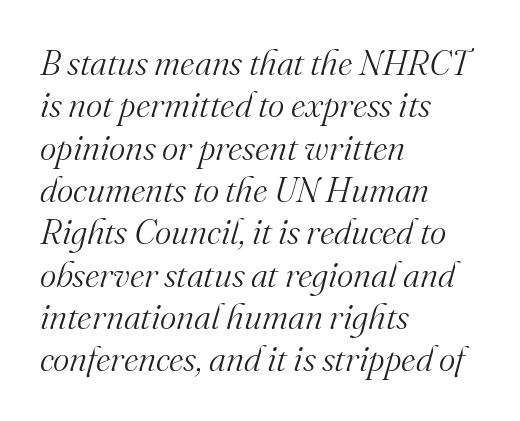
Q: Is the text bold? A: No.
Q: Is the text italic (slanted)? A: Yes, it leans right by about 16 degrees.
Q: Is the typeface a serif or a sans-serif typeface? A: Serif.
Q: Is the text underlined? A: No.
Q: How is the paragraph aligned? A: Left-aligned.
Q: Is the spacing between letters normal or unusually wide? A: Normal.
Q: Width (condensed, normal, or wide)? A: Normal.
Q: Stroke contrast? A: Medium.
Q: x-height? A: Small.
Q: Monospaced? A: No.
